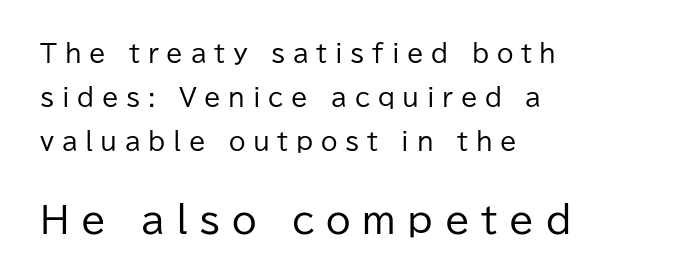
{"serif": "no", "italic": "no", "bold": "no", "weight": "regular", "width": "normal", "stroke_contrast": "low", "x_height": "medium", "monospaced": "no", "underline": "no", "align": "left", "line_spacing_ratio": 1.84, "letter_spacing": "wide", "letter_spacing_em": 0.32, "larger_block": "second", "size_ratio": 1.5, "glyph_px": 36}
